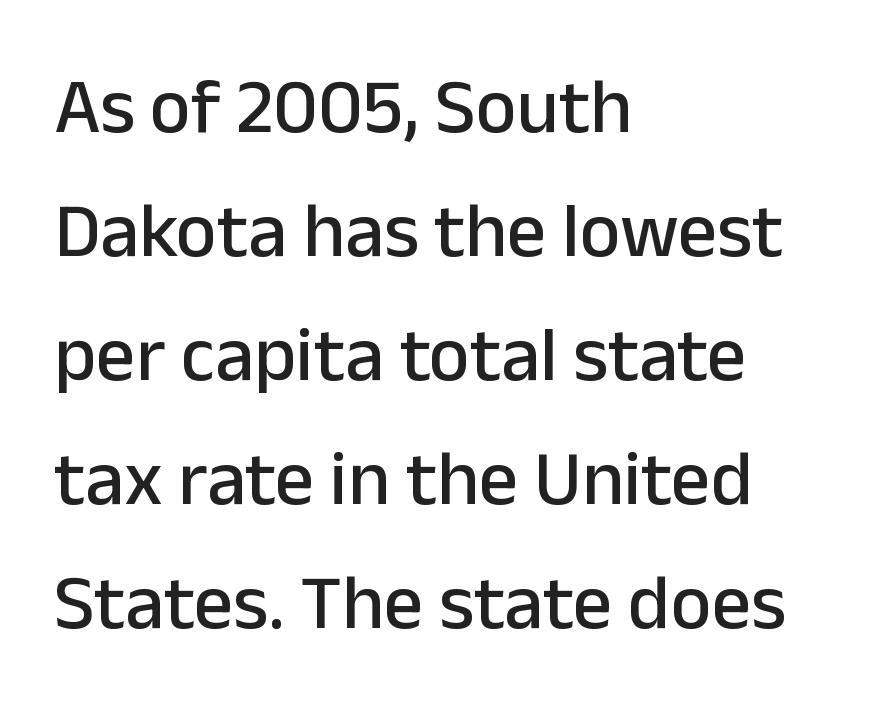
Q: Is the text italic (slanted)? A: No, it is upright.
Q: Is the typeface a serif or a sans-serif typeface? A: Sans-serif.
Q: Is the text underlined? A: No.
Q: How is the paragraph aligned? A: Left-aligned.
Q: Is the spacing between letters normal or unusually wide? A: Normal.
Q: Is the spacing between lines tight, normal or loose? A: Normal.
Q: Width (condensed, normal, or wide)? A: Normal.
Q: Stroke contrast? A: Low.
Q: x-height? A: Medium.
Q: Monospaced? A: No.
